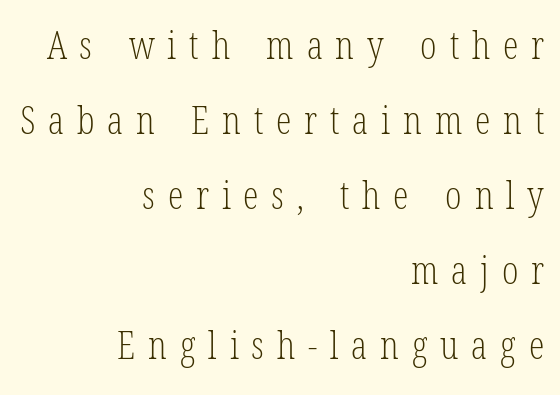
The image shows 39 px light, condensed serif type, upright; set right-aligned, loose line spacing (1.92x), unusually wide letter spacing (+0.33 em), not underlined; low stroke contrast and a medium x-height.
